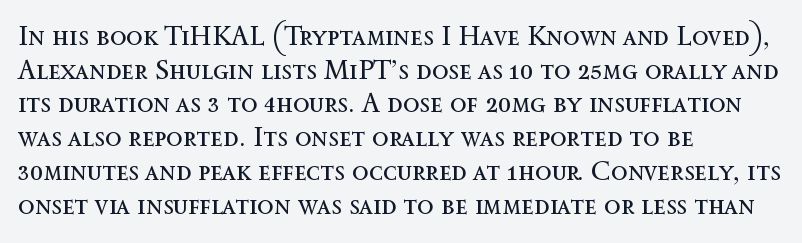
{"italic": "no", "bold": "no", "underline": "no", "align": "left", "line_spacing": "normal", "line_spacing_ratio": 1.25, "letter_spacing": "normal", "letter_spacing_em": 0.0, "glyph_px": 27}
